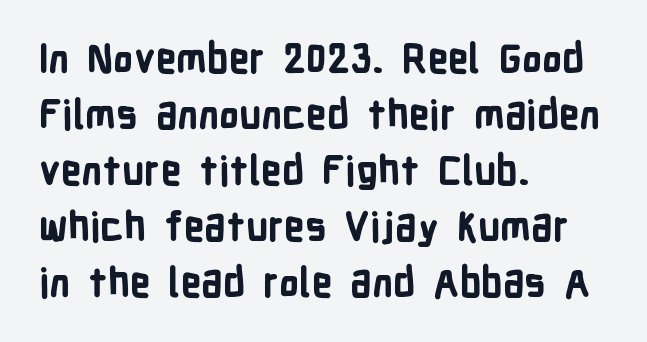
Q: Is the text bold? A: Yes.
Q: Is the text italic (slanted)? A: No, it is upright.
Q: Is the typeface a serif or a sans-serif typeface? A: Sans-serif.
Q: Is the text underlined? A: No.
Q: How is the paragraph aligned? A: Left-aligned.
Q: Is the spacing between letters normal or unusually wide? A: Normal.
Q: Is the spacing between lines tight, normal or loose? A: Normal.
Q: Width (condensed, normal, or wide)? A: Condensed.
Q: Stroke contrast? A: Low.
Q: x-height? A: Medium.
Q: Monospaced? A: No.
